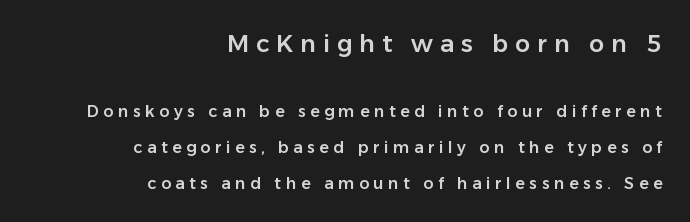
Is there much room between lines? Yes — plenty of vertical air separates them. Character size in the leading block exceeds that of the trailing block. Plain, unruled lines of type. Compared with a flush-left layout, this one pins lines to the opposite, right side. Tracking here is generous; glyphs stand well apart from one another. Characters remain perfectly vertical along every line.
